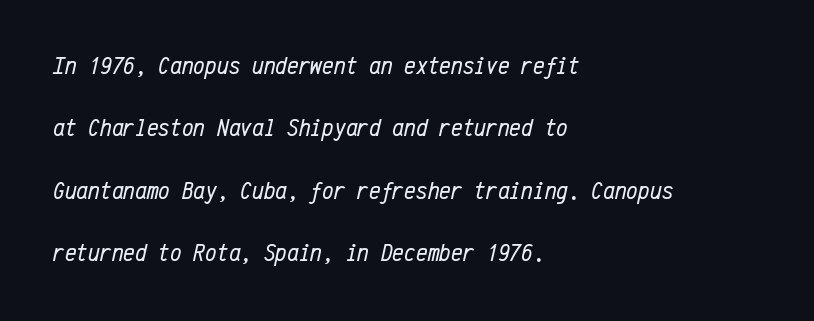
{"italic": "yes", "lean": "right", "slant_degrees": 12, "bold": "no", "underline": "no", "align": "left", "line_spacing": "loose", "line_spacing_ratio": 2.4, "letter_spacing": "normal", "letter_spacing_em": 0.0, "glyph_px": 26}
